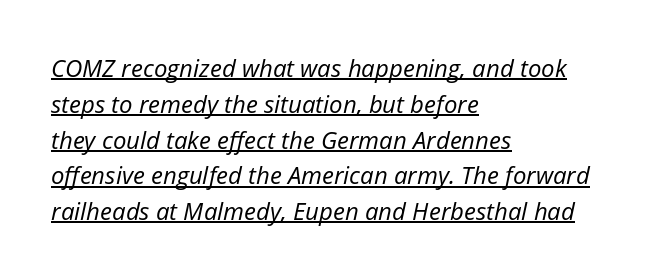
You could call the tracking neutral — neither tight nor loose. The passage shown is underscored from start to finish. The rendering applies a slant to the glyphs. If you measured baseline to baseline, you'd find a middling distance.
